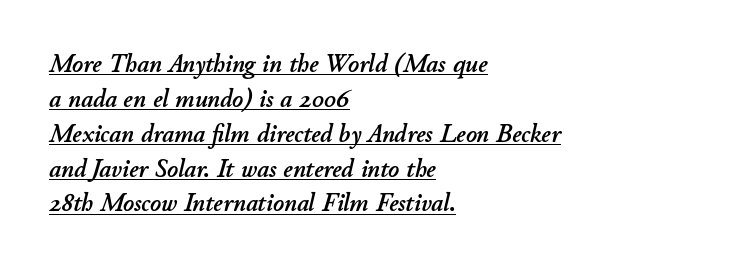
{"italic": "yes", "lean": "right", "slant_degrees": 11, "underline": "yes", "align": "left", "line_spacing": "normal", "line_spacing_ratio": 1.34, "letter_spacing": "normal", "letter_spacing_em": 0.0, "glyph_px": 26}
